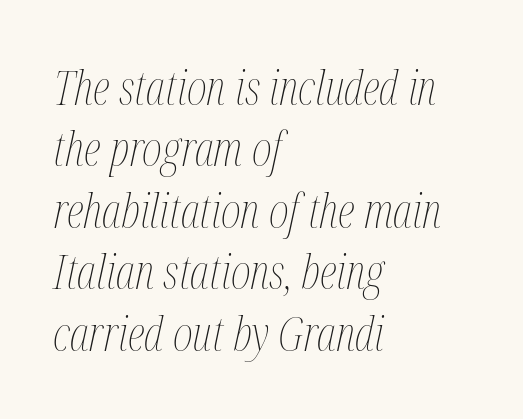
The image shows 48 px thin, condensed type, italic (leaning right); set left-aligned, normal line spacing (1.28x), normal letter spacing, not underlined; medium stroke contrast and a medium x-height.
